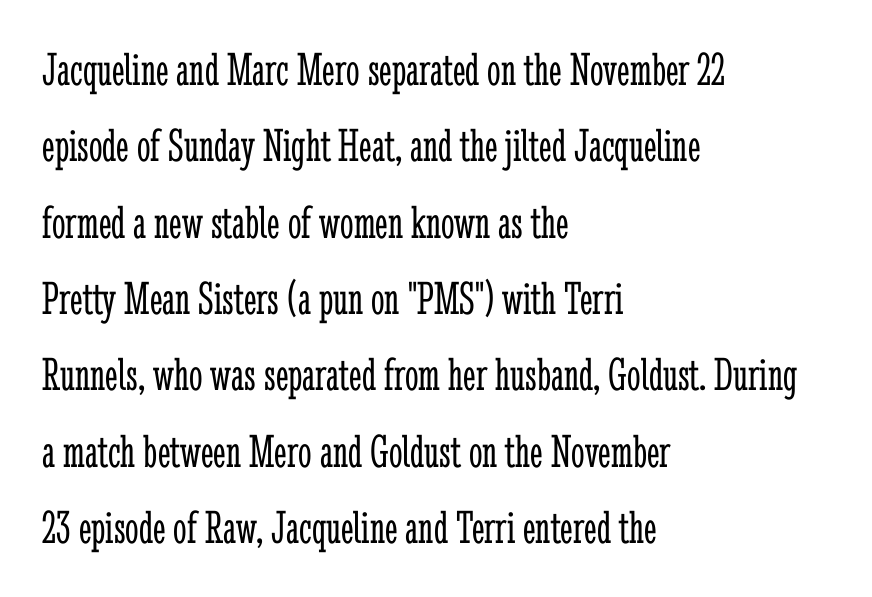
{"serif": "yes", "italic": "no", "bold": "no", "weight": "light", "width": "condensed", "stroke_contrast": "low", "x_height": "medium", "monospaced": "no", "underline": "no", "align": "left", "line_spacing": "normal", "line_spacing_ratio": 1.59, "letter_spacing": "normal", "letter_spacing_em": 0.0, "glyph_px": 48}
